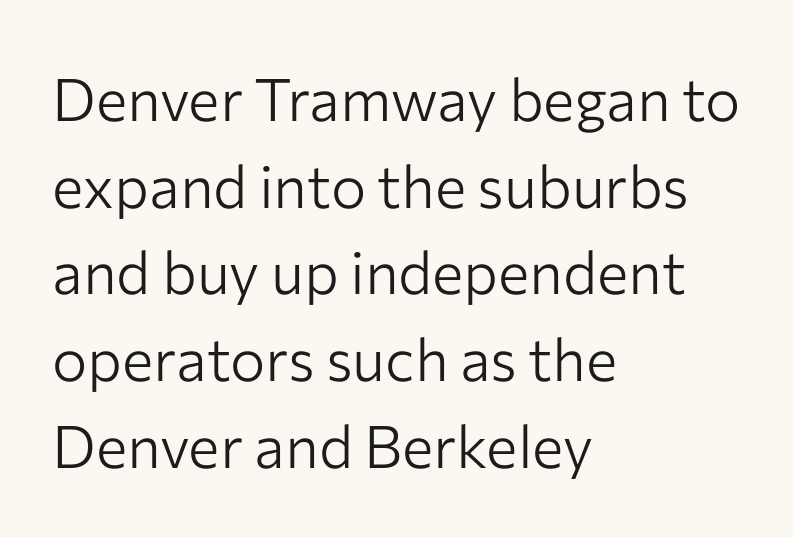
Short and long lines alike share a common starting point at left. Letterform terminals end flat and unadorned throughout the passage. Varying glyph widths throughout — classic text-font behaviour. This sample uses plain, unmodified letter spacing. Posture: straight, roman, zero tilt. Whoever set this chose a conventional vertical rhythm.
